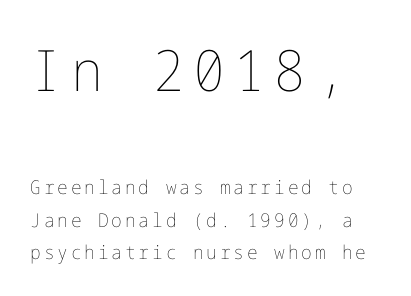
Q: Is the text bold? A: No.
Q: Is the text italic (slanted)? A: No, it is upright.
Q: Is the text underlined? A: No.
Q: Which block of text is set in a larger size, the first (top) or the second (bottom)? A: The first (top) one.
Q: Width (condensed, normal, or wide)? A: Normal.
Q: Stroke contrast? A: Low.
Q: x-height? A: Medium.
